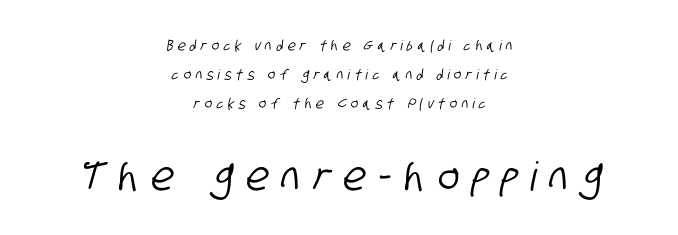
A typesetter would label this face a sans. The rendering inserts visible extra space after every character. The vertical gap from one line to the next is large. Two sizes are in play, and the larger belongs to the second block.
